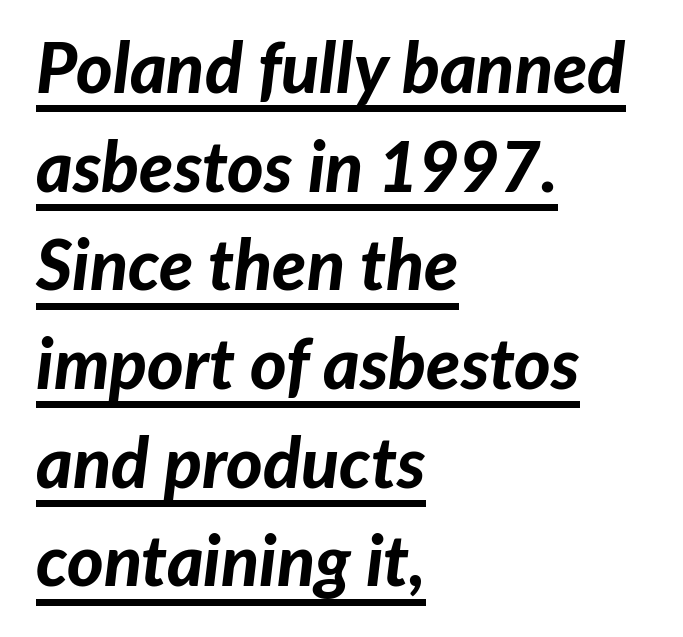
{"italic": "yes", "lean": "right", "slant_degrees": 7, "bold": "yes", "weight": "bold", "width": "normal", "stroke_contrast": "low", "x_height": "medium", "monospaced": "no", "underline": "yes", "align": "left", "line_spacing": "normal", "line_spacing_ratio": 1.41, "letter_spacing": "normal", "letter_spacing_em": 0.0, "glyph_px": 70}
